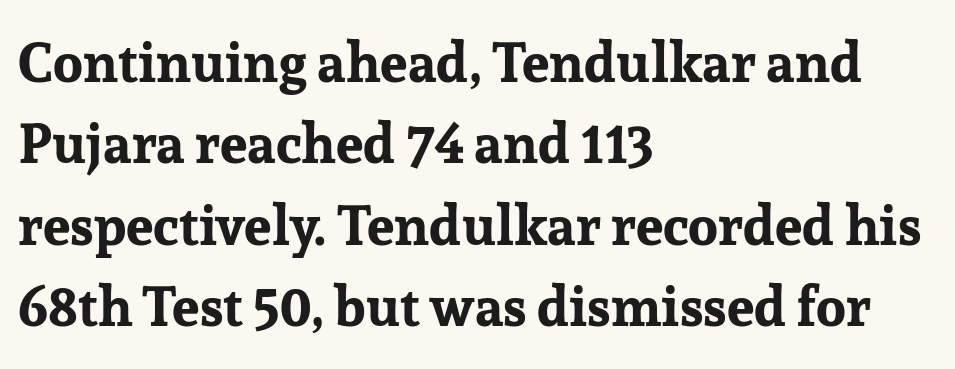
Tracking value appears to be zero — textbook default spacing. Each glyph is drawn with heavy, bold strokes. The passage shown is typed in a proportional face where columns would drift. Baseline-to-baseline distance is the conventional proportion of letter height. Check where the strokes stop: tiny serifs finish them off.
